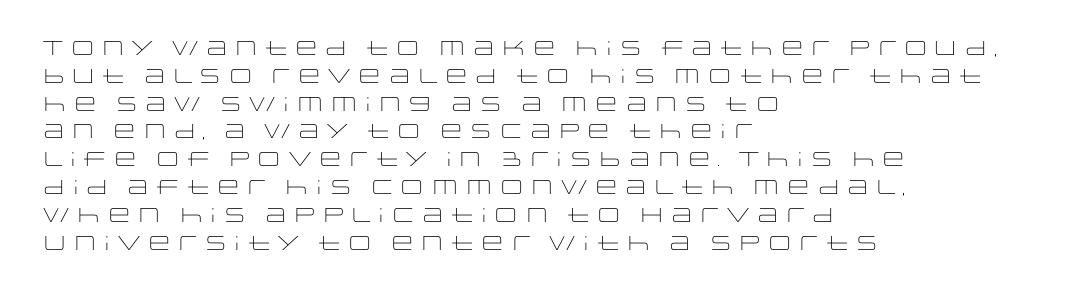
The image shows 20 px text type, upright; set left-aligned, normal line spacing (1.39x), normal letter spacing, not underlined.
